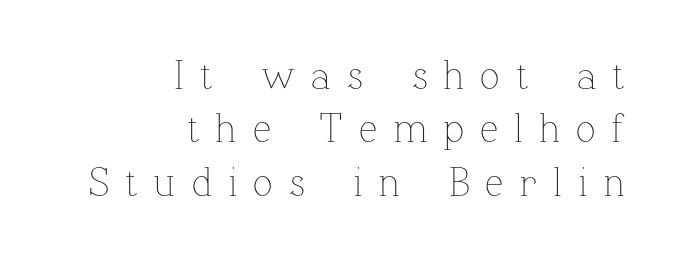
The image shows 41 px thin type, upright; set right-aligned, normal line spacing (1.3x), unusually wide letter spacing (+0.39 em), not underlined; low stroke contrast and a medium x-height.
